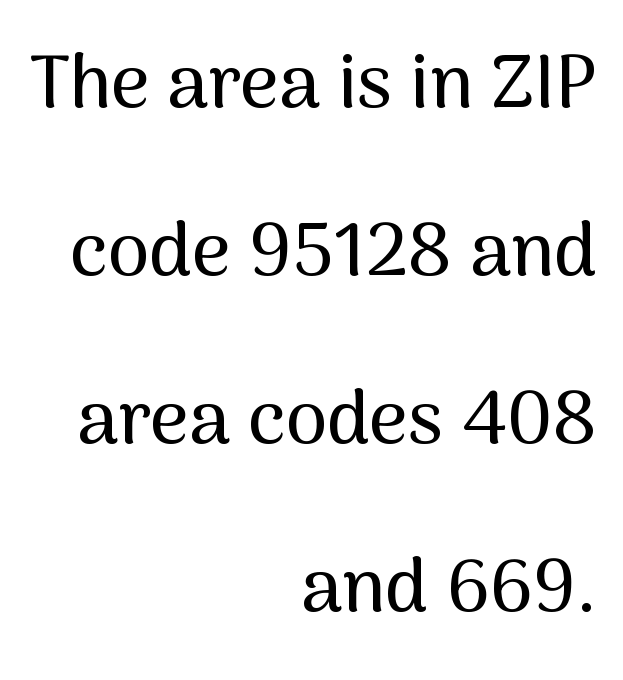
Q: Is the text italic (slanted)? A: No, it is upright.
Q: Is the typeface a serif or a sans-serif typeface? A: Sans-serif.
Q: Is the text underlined? A: No.
Q: How is the paragraph aligned? A: Right-aligned.
Q: Is the spacing between letters normal or unusually wide? A: Normal.
Q: Is the spacing between lines tight, normal or loose? A: Loose.
Q: Width (condensed, normal, or wide)? A: Normal.
Q: Stroke contrast? A: Medium.
Q: x-height? A: Medium.
Q: Monospaced? A: No.
